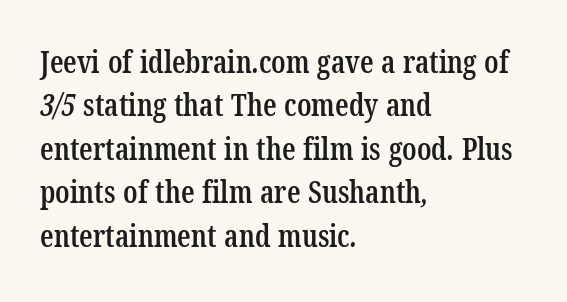
{"serif": "yes", "bold": "semi", "weight": "semibold", "width": "condensed", "stroke_contrast": "low", "x_height": "medium", "monospaced": "no", "underline": "no", "align": "left", "line_spacing": "normal", "line_spacing_ratio": 1.45, "letter_spacing": "normal", "letter_spacing_em": 0.0, "glyph_px": 30}
